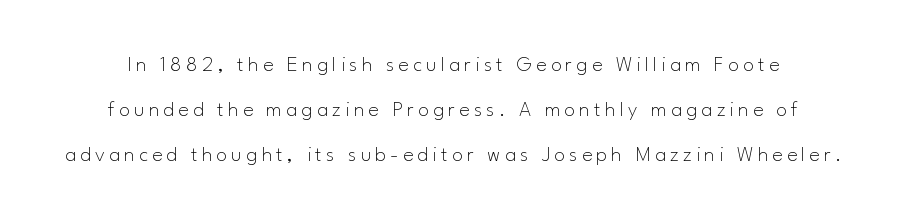
{"italic": "no", "bold": "no", "underline": "no", "line_spacing": "loose", "line_spacing_ratio": 2.04, "glyph_px": 22}
